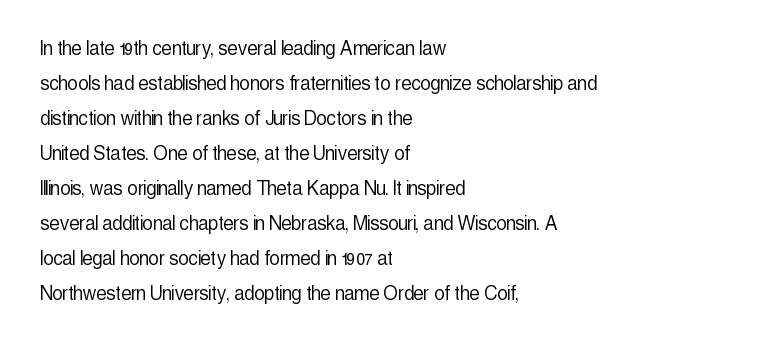
Weight: not bold — regular or lighter. The typesetter chose a ragged-right arrangement here. Each new line begins a customary step beneath the previous one. You could call the tracking neutral — neither tight nor loose. Only glyphs here, with clear space below each row. You can tell it's not italic because the verticals are truly vertical.
